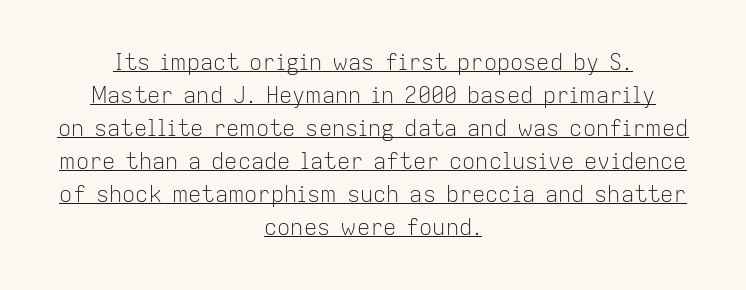
The image shows 22 px text type, upright; set centered, normal line spacing (1.5x), normal letter spacing, underlined.
